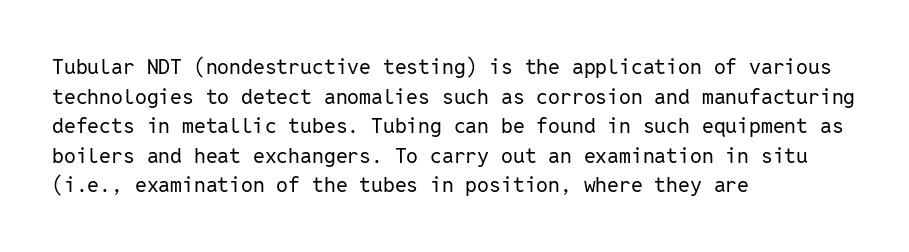
The image shows 21 px text type, upright; set left-aligned, normal line spacing (1.41x), normal letter spacing, not underlined.
